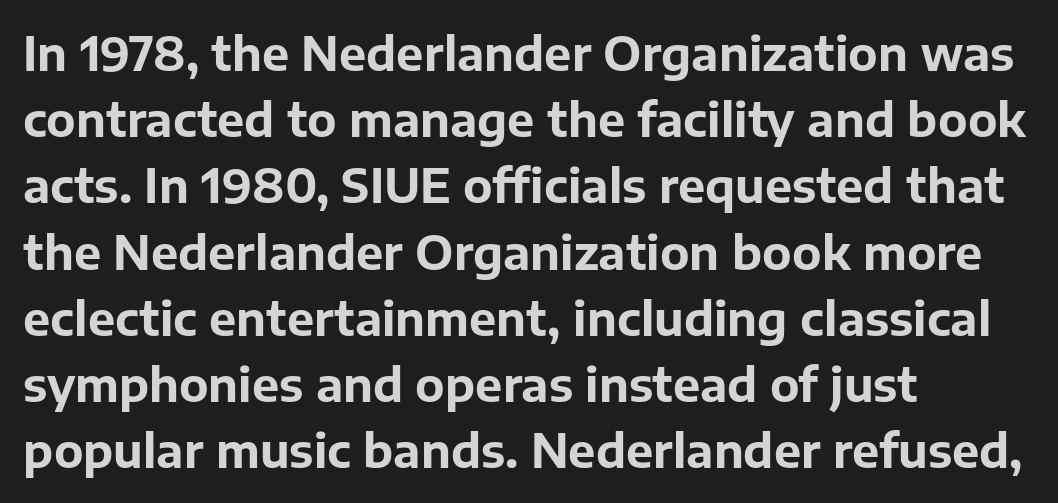
Glyph-to-glyph distance matches everyday printed text. Nobody drew a line under any word here. The designer left line spacing at the default. Teacher's note: observe the even left margin — that is flush-left alignment.
